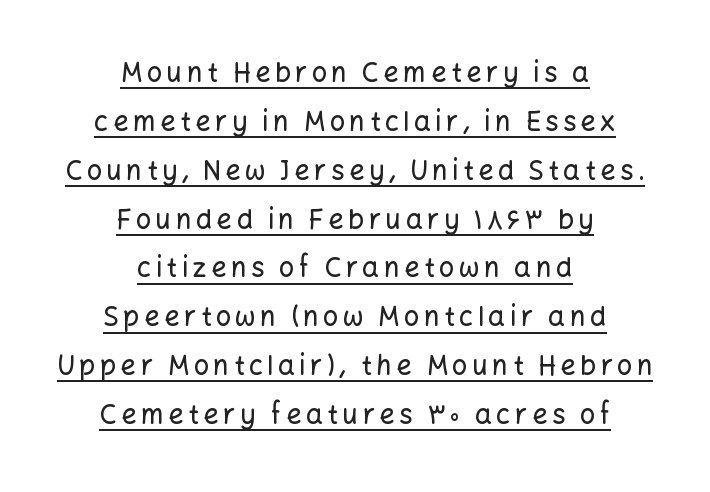
The image shows 27 px text type, upright; set centered, line spacing 1.81x, underlined.
